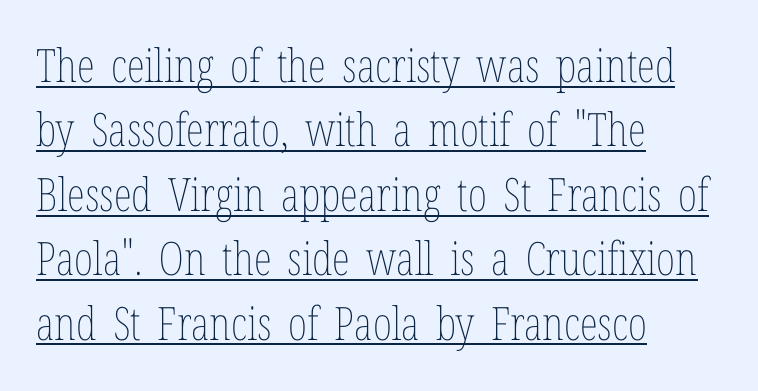
The image shows 46 px thin, condensed type, upright; set left-aligned, normal line spacing (1.4x), normal letter spacing, underlined; low stroke contrast and a medium x-height.
